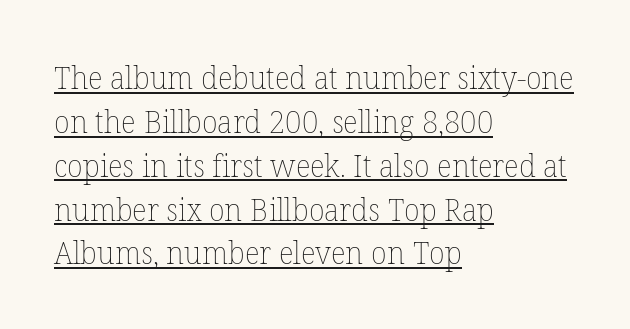
{"italic": "no", "bold": "no", "weight": "thin", "width": "normal", "stroke_contrast": "low", "x_height": "medium", "monospaced": "no", "underline": "yes", "align": "left", "line_spacing": "normal", "line_spacing_ratio": 1.37, "letter_spacing": "normal", "letter_spacing_em": 0.0, "glyph_px": 32}
